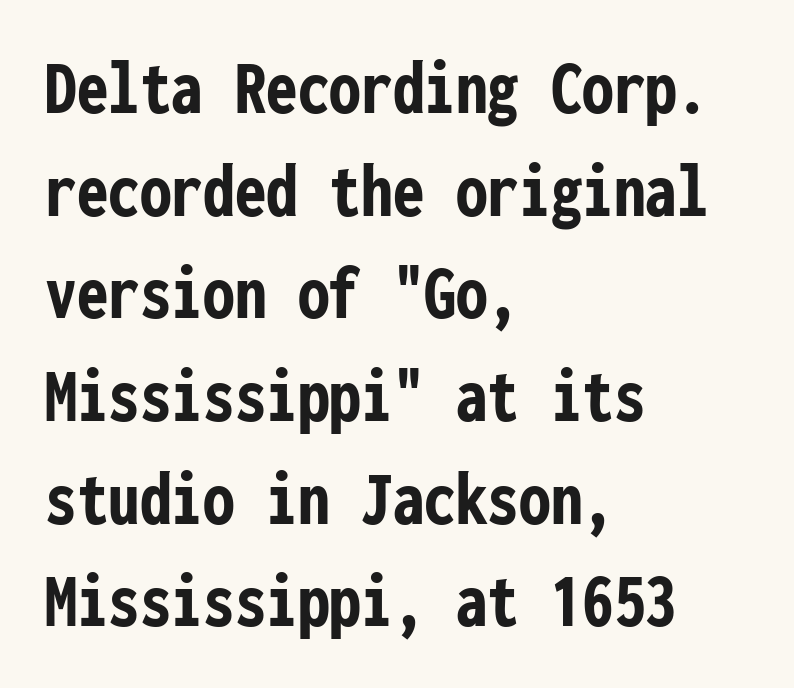
The strip under each line holds only bare page. Notice how the stems are strictly vertical — no italics here. This sample is left-justified, so line endings fall wherever the words run out. In terms of letterspacing, this is plain default setting. Classification — sans serif.
